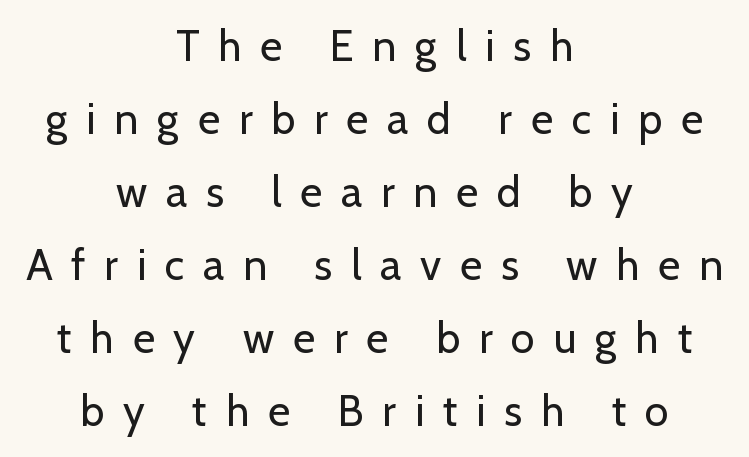
Q: Is the text bold? A: No.
Q: Is the text italic (slanted)? A: No, it is upright.
Q: Is the typeface a serif or a sans-serif typeface? A: Sans-serif.
Q: Is the text underlined? A: No.
Q: How is the paragraph aligned? A: Centered.
Q: Is the spacing between letters normal or unusually wide? A: Unusually wide.
Q: Is the spacing between lines tight, normal or loose? A: Normal.
Q: Width (condensed, normal, or wide)? A: Normal.
Q: Stroke contrast? A: Low.
Q: x-height? A: Medium.
Q: Monospaced? A: No.
